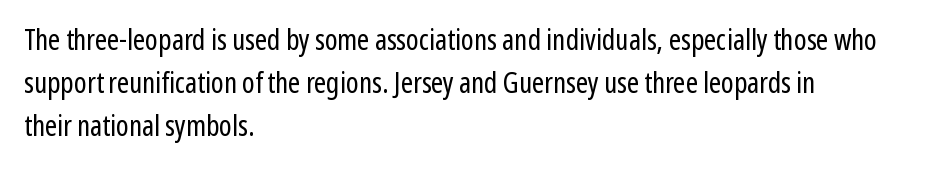
No feet cap the strokes, marking this as sans-serif type. The foot of each line stays bare and open. The cut favours lightness, reaching ordinary text weight at its darkest. Is this a fixed-width face? No — the glyphs have proportional, varying widths. Leading: standard.
